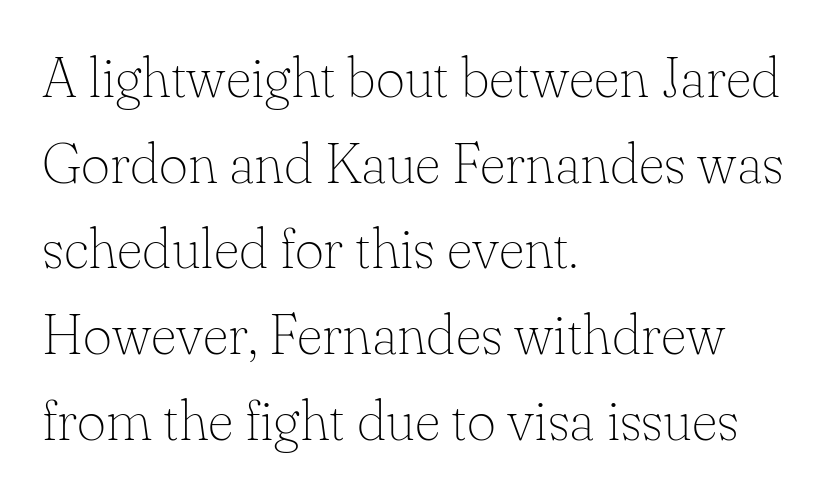
The image shows 56 px thin serif type, upright; set left-aligned, normal line spacing (1.53x), normal letter spacing, not underlined; low stroke contrast and a small x-height.
